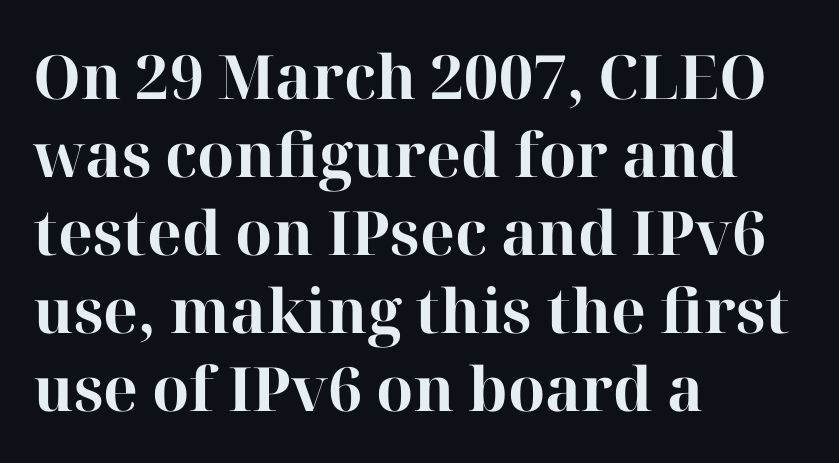
Q: Is the text bold? A: Yes.
Q: Is the text italic (slanted)? A: No, it is upright.
Q: Is the typeface a serif or a sans-serif typeface? A: Serif.
Q: Is the text underlined? A: No.
Q: How is the paragraph aligned? A: Left-aligned.
Q: Is the spacing between letters normal or unusually wide? A: Normal.
Q: Is the spacing between lines tight, normal or loose? A: Normal.
Q: Width (condensed, normal, or wide)? A: Normal.
Q: Stroke contrast? A: High.
Q: x-height? A: Medium.
Q: Monospaced? A: No.
